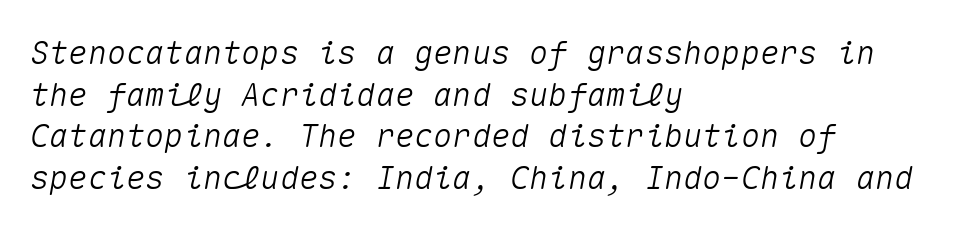
You could count columns in this text — the font is strictly monospaced. Teacher's note: observe the even left margin — that is flush-left alignment. Underlining? Definitely not there. Style check: oblique. Successive baselines arrive at the customary interval. Nobody touched the tracking dial on this one.
